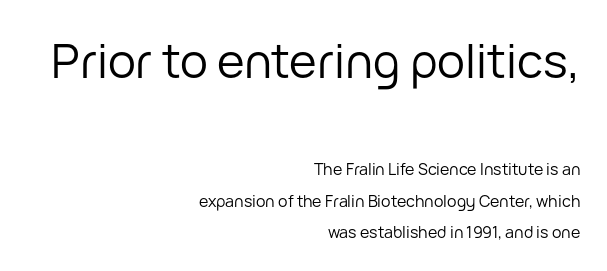
This is not heavy type; no bold has been used. This sample uses an upright cut, with every glyph sitting square on the baseline. Each letter's strokes conclude bluntly, with no projecting serifs. The first block has been scaled up relative to the second. The tracking reads as untouched default to a designer's eye.
